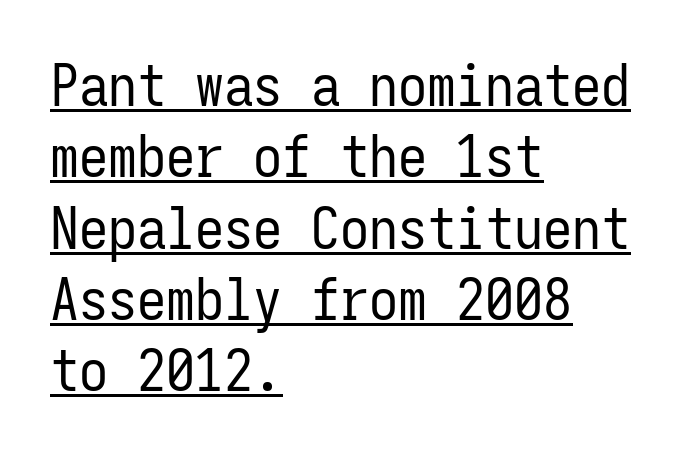
{"serif": "no", "italic": "no", "bold": "no", "weight": "regular", "width": "condensed", "stroke_contrast": "low", "x_height": "medium", "monospaced": "yes", "underline": "yes", "align": "left", "line_spacing_ratio": 1.23, "letter_spacing": "normal", "letter_spacing_em": 0.0, "glyph_px": 58}
